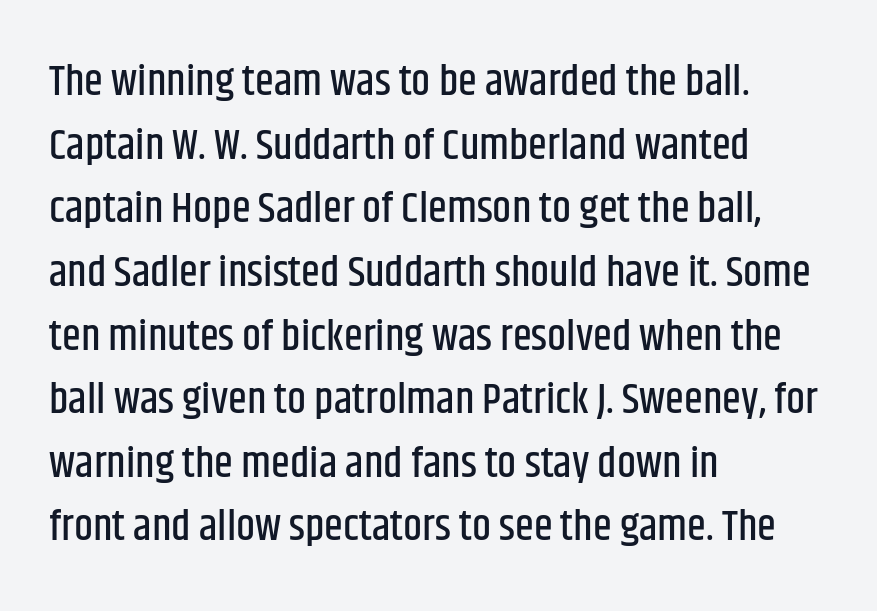
Q: Is the text italic (slanted)? A: No, it is upright.
Q: Is the typeface a serif or a sans-serif typeface? A: Sans-serif.
Q: Is the text underlined? A: No.
Q: How is the paragraph aligned? A: Left-aligned.
Q: Is the spacing between letters normal or unusually wide? A: Normal.
Q: Is the spacing between lines tight, normal or loose? A: Normal.
Q: Width (condensed, normal, or wide)? A: Condensed.
Q: Stroke contrast? A: Low.
Q: x-height? A: Large.
Q: Monospaced? A: No.
